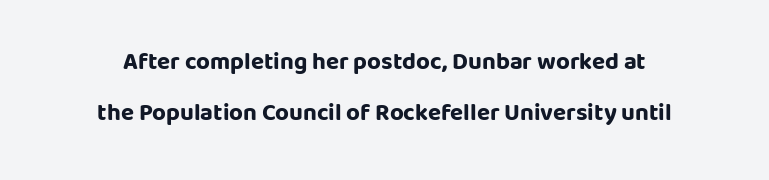
Characters follow at the spacing the type designer built in. It's the straight-up-and-down kind of type. The area under the type is left untouched. Teacher's note: observe the equal gaps on both sides — that is centered alignment. The space between consecutive lines is lavish. Look at the stroke-to-counter ratio: heavy, a bold.
